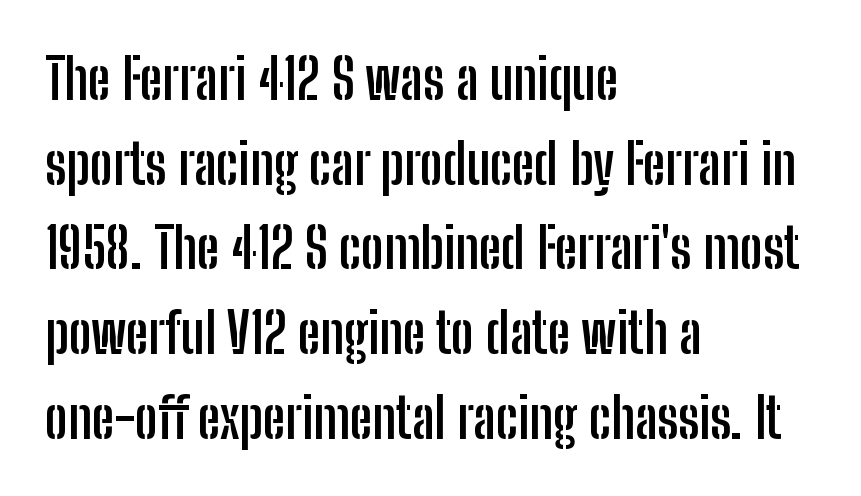
Q: Is the text bold? A: Yes.
Q: Is the text italic (slanted)? A: No, it is upright.
Q: Is the typeface a serif or a sans-serif typeface? A: Sans-serif.
Q: Is the text underlined? A: No.
Q: How is the paragraph aligned? A: Left-aligned.
Q: Is the spacing between letters normal or unusually wide? A: Normal.
Q: Is the spacing between lines tight, normal or loose? A: Normal.
Q: Width (condensed, normal, or wide)? A: Condensed.
Q: Stroke contrast? A: Low.
Q: x-height? A: Medium.
Q: Monospaced? A: No.
